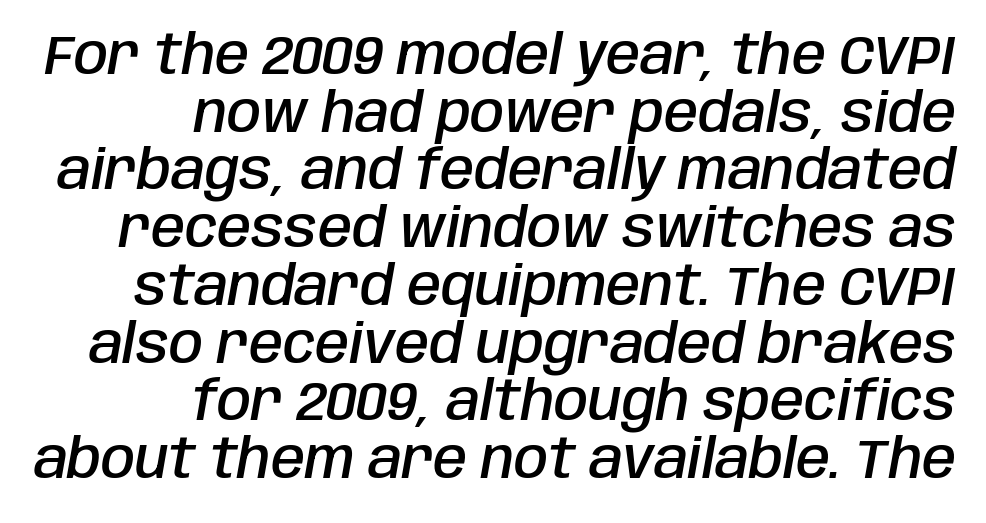
{"italic": "yes", "lean": "right", "slant_degrees": 10, "bold": "semi", "weight": "semibold", "width": "condensed", "stroke_contrast": "low", "x_height": "large", "monospaced": "no", "underline": "no", "align": "right", "line_spacing": "tight", "line_spacing_ratio": 1.05, "letter_spacing": "normal", "letter_spacing_em": 0.0, "glyph_px": 55}
